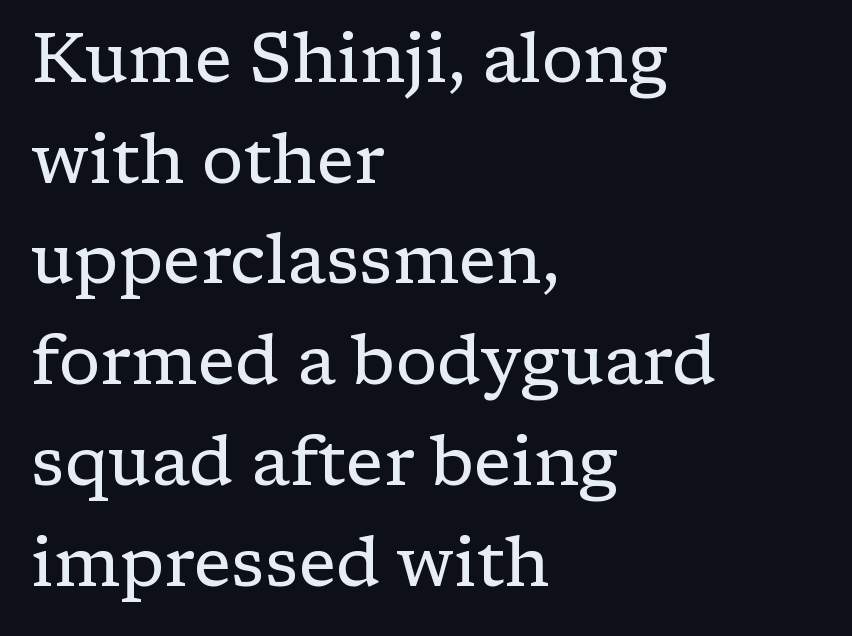
The image shows 69 px regular-weight serif type, upright; set left-aligned, normal line spacing (1.46x), normal letter spacing, not underlined; low stroke contrast and a medium x-height.
